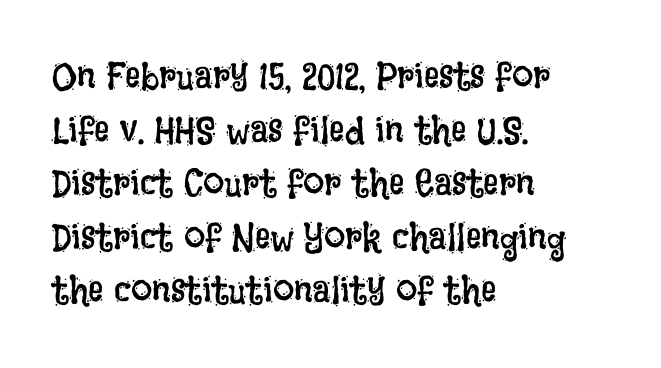
{"italic": "no", "bold": "no", "weight": "regular", "width": "condensed", "stroke_contrast": "low", "x_height": "large", "monospaced": "no", "underline": "no", "align": "left", "line_spacing": "normal", "line_spacing_ratio": 1.41, "letter_spacing": "normal", "letter_spacing_em": 0.0, "glyph_px": 38}
